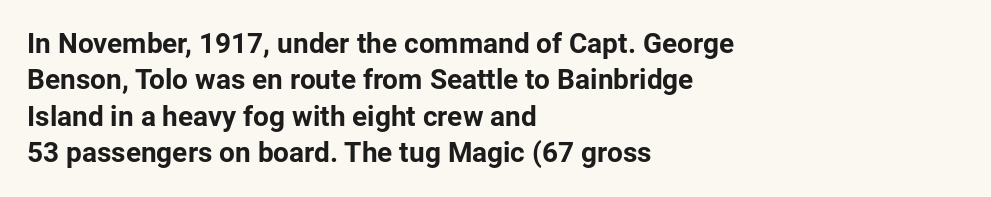
Q: Is the text bold? A: Yes.
Q: Is the text italic (slanted)? A: No, it is upright.
Q: Is the typeface a serif or a sans-serif typeface? A: Sans-serif.
Q: Is the text underlined? A: No.
Q: How is the paragraph aligned? A: Left-aligned.
Q: Is the spacing between letters normal or unusually wide? A: Normal.
Q: Is the spacing between lines tight, normal or loose? A: Normal.
Q: Width (condensed, normal, or wide)? A: Normal.
Q: Stroke contrast? A: Low.
Q: x-height? A: Medium.
Q: Monospaced? A: No.
